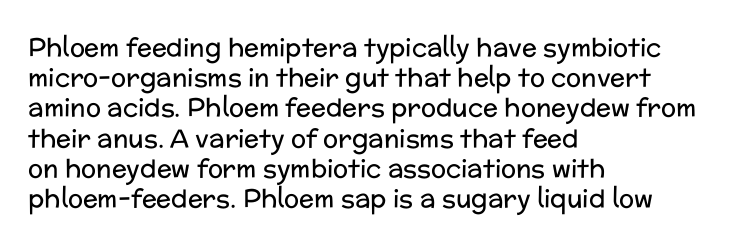
The image shows 25 px text type, upright; set left-aligned, line spacing 1.21x, normal letter spacing, not underlined.
